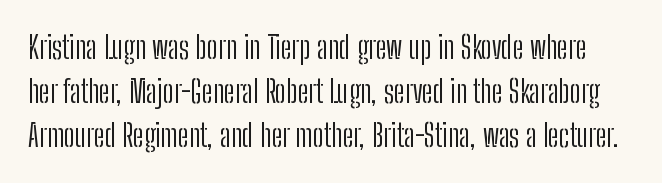
The image shows 31 px light, condensed sans-serif type, upright; set normal line spacing (1.42x), normal letter spacing, not underlined; low stroke contrast and a medium x-height.
